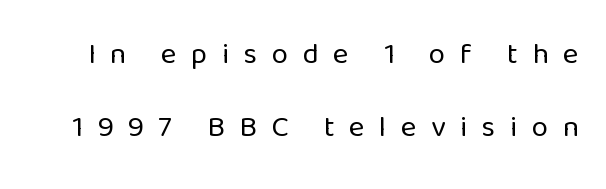
{"serif": "no", "italic": "no", "bold": "no", "weight": "regular", "width": "normal", "stroke_contrast": "low", "x_height": "medium", "monospaced": "no", "underline": "no", "line_spacing": "loose", "line_spacing_ratio": 2.44, "letter_spacing": "wide", "letter_spacing_em": 0.48, "glyph_px": 30}
